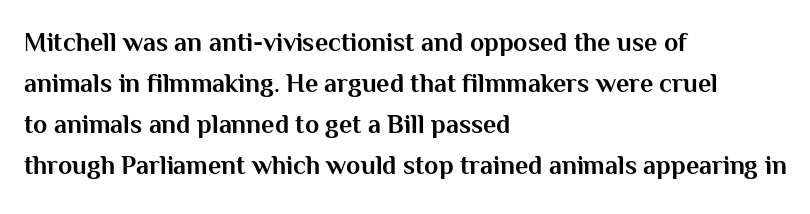
Standard letterfit; no display-style spreading of the glyphs. Compared with typical paragraphs, the rows here are spaced about the same. A bare baseline throughout the passage. Every stem runs plumb, perpendicular to the baseline. The typesetter chose a ragged-right arrangement here. The font is running at its bold setting.
